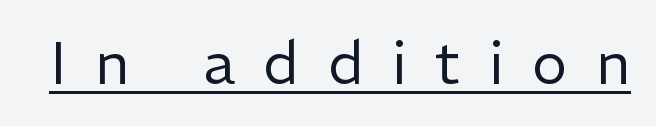
If you drew a line through each stem, it would be perfectly vertical. In designer terms, the underline attribute is active on this setting. Each word looks stretched out because of the extra space between its letters. Character widths vary here, with narrow letters taking less room than wide ones. Regarding serifs, this sample does without them. Stroke mass is kept to a normal reading level or below.
